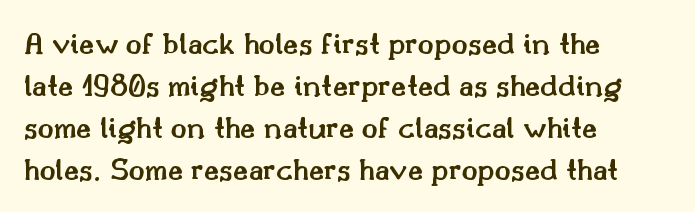
The strokes are fattened partway — semibold, not bold. The type is set solid horizontally, with unmodified tracking. Whoever set this chose a conventional vertical rhythm. Visually the block forms a straight wall on the left and a jagged coastline on the right. The passage shown is typed in a proportional face where columns would drift.
